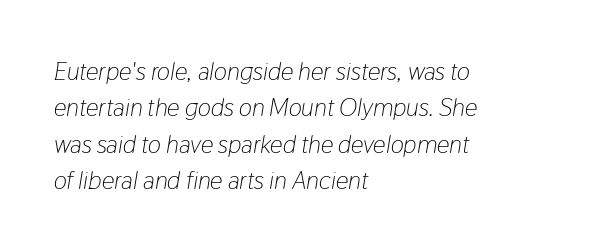
Q: Is the text bold? A: No.
Q: Is the text italic (slanted)? A: Yes, it leans right by about 9 degrees.
Q: Is the text underlined? A: No.
Q: How is the paragraph aligned? A: Left-aligned.
Q: Is the spacing between letters normal or unusually wide? A: Normal.
Q: Is the spacing between lines tight, normal or loose? A: Normal.
